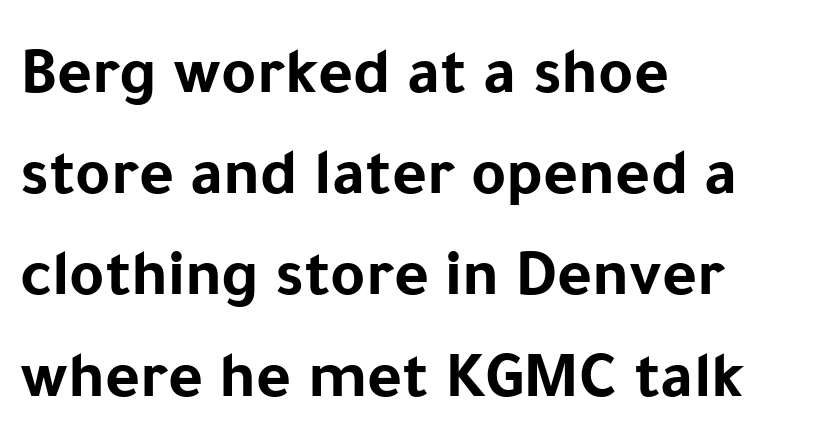
The image shows 67 px bold sans-serif type, upright; set left-aligned, normal line spacing (1.51x), normal letter spacing, not underlined; low stroke contrast and a medium x-height.
